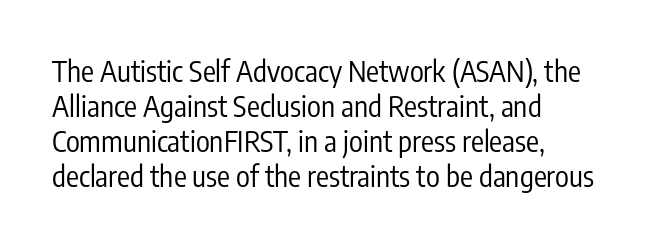
The image shows 29 px regular-weight, condensed sans-serif type, upright; set left-aligned, line spacing 1.21x, normal letter spacing, not underlined; low stroke contrast and a medium x-height.
